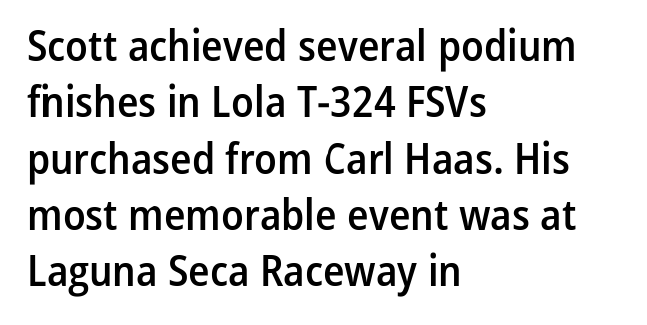
Is there much room between lines? A standard amount, neither cramped nor airy. What weight is shown? A semibold, between regular and bold. Is there any slant? The stems are plumb. Each row of text sits above clean, open space. Between one letter and the next there's only the usual sliver of space. A typesetter would call this proportional, since set widths differ per character.
